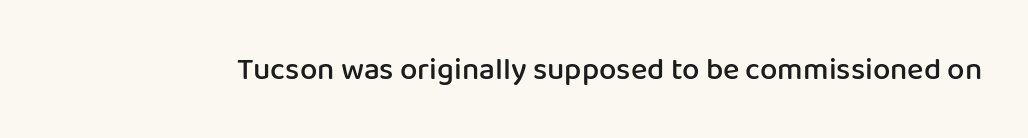
Q: Is the text bold? A: Semi-bold.
Q: Is the text italic (slanted)? A: No, it is upright.
Q: Is the typeface a serif or a sans-serif typeface? A: Sans-serif.
Q: Is the text underlined? A: No.
Q: Is the spacing between letters normal or unusually wide? A: Normal.
Q: Width (condensed, normal, or wide)? A: Normal.
Q: Stroke contrast? A: Low.
Q: x-height? A: Medium.
Q: Monospaced? A: No.
